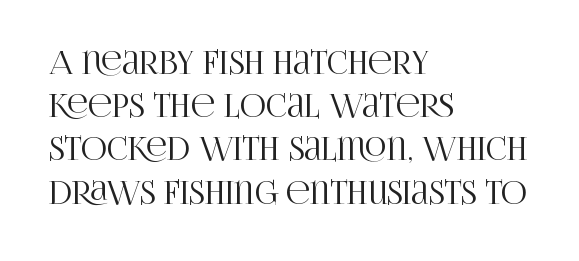
The image shows 32 px condensed serif type, upright; set left-aligned, normal line spacing (1.35x), normal letter spacing, not underlined; high stroke contrast and a large x-height.
